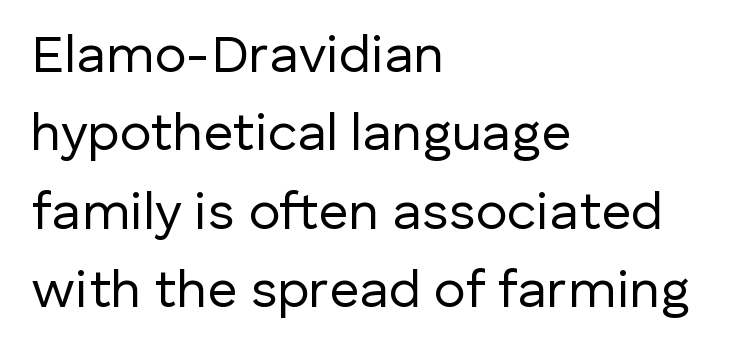
Q: Is the text bold? A: No.
Q: Is the text italic (slanted)? A: No, it is upright.
Q: Is the typeface a serif or a sans-serif typeface? A: Sans-serif.
Q: Is the text underlined? A: No.
Q: How is the paragraph aligned? A: Left-aligned.
Q: Is the spacing between letters normal or unusually wide? A: Normal.
Q: Is the spacing between lines tight, normal or loose? A: Normal.
Q: Width (condensed, normal, or wide)? A: Normal.
Q: Stroke contrast? A: Low.
Q: x-height? A: Medium.
Q: Monospaced? A: No.
